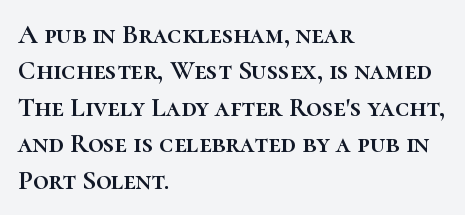
Tracking value appears to be zero — textbook default spacing. The type sits square on the baseline with zero lean. A clean baseline with only descenders dipping below it. Is the block centered? No — it sits flush against the left margin. Notice how descenders clear the ascenders below comfortably — that's standard leading.
